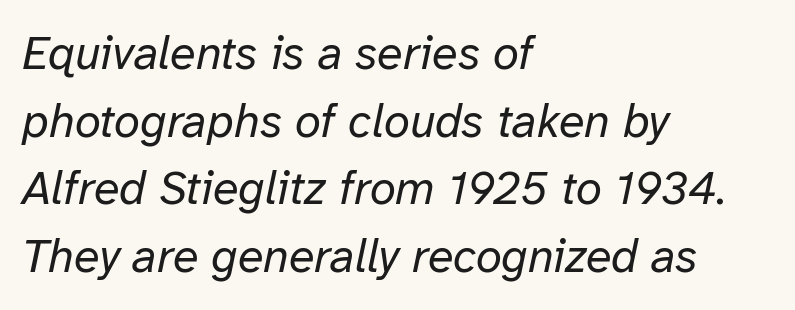
The typesetter chose a ragged-right arrangement here. The face used here has a pronounced slope to its letters. The gap between lines stays unmarked. The face used here is rendered with its standard letterfit.
